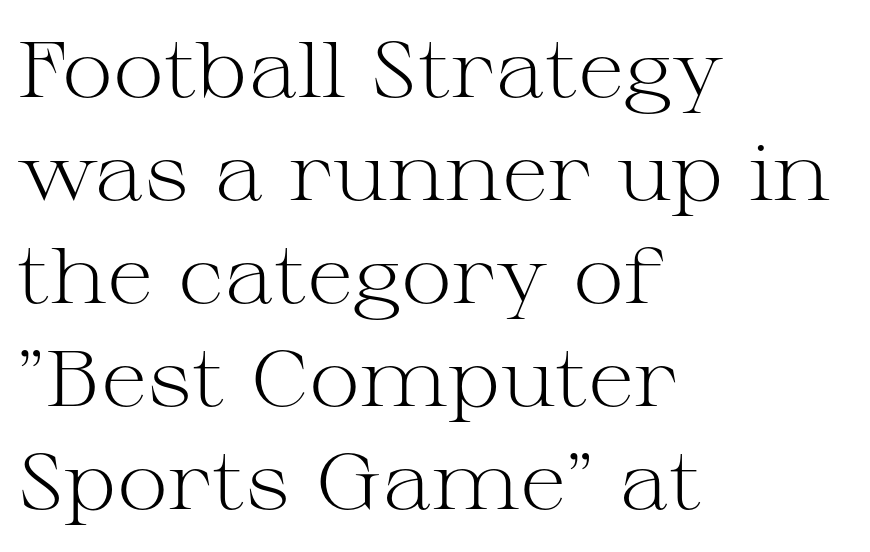
A quiet, ordinary-to-light weight characterises the typeface. Each new line begins a customary step beneath the previous one. The lines are quadded left. Underline: absent. The face used here is proportionally spaced, like ordinary book or web type. Do the letters lean? They stand straight.
